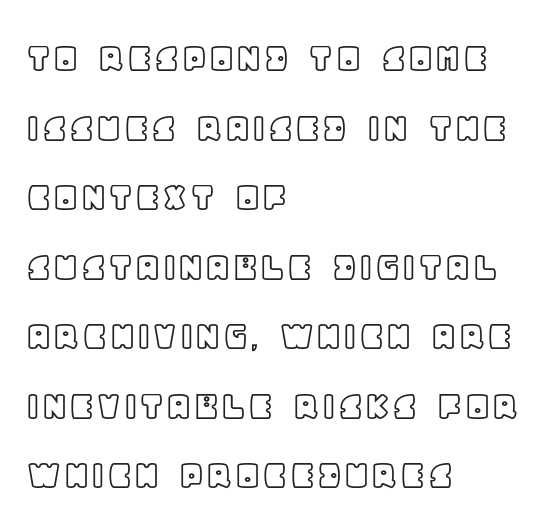
Normally led — the rows are evenly, conventionally spaced. Compared with typical body copy, the letter spacing here is the same. The ragged edge is on the right, which tells us the setting is flush left. These lines are rendered in a variable-pitch font. Clear beneath every line of the passage. Rendered with straight, roman letterforms.
